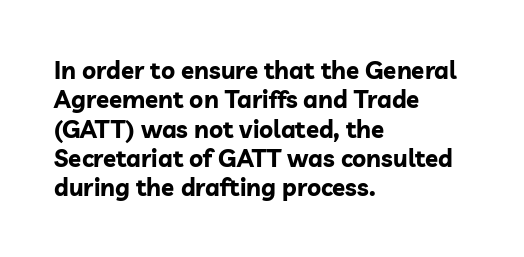
The image shows 24 px bold type, upright; set left-aligned, line spacing 1.22x, normal letter spacing, not underlined.
